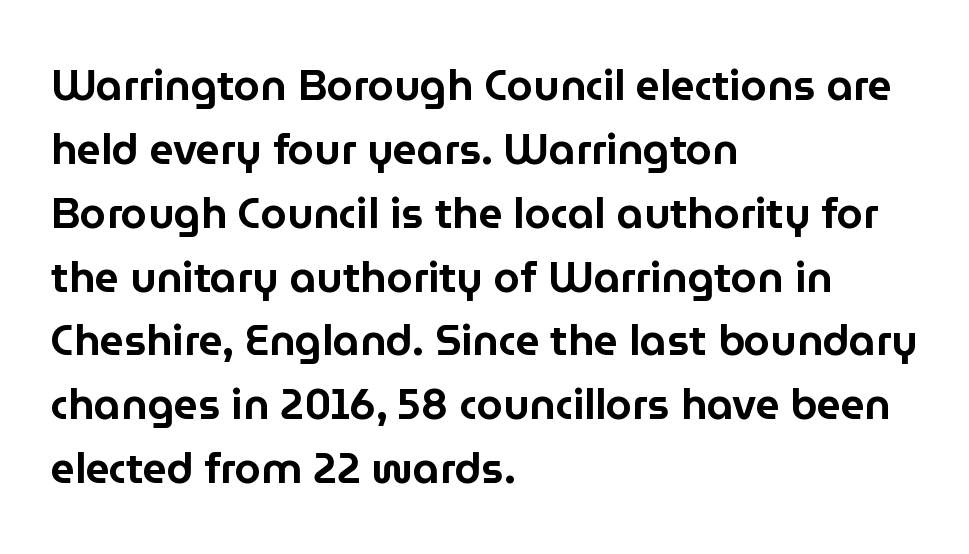
Q: Is the text italic (slanted)? A: No, it is upright.
Q: Is the typeface a serif or a sans-serif typeface? A: Sans-serif.
Q: Is the text underlined? A: No.
Q: How is the paragraph aligned? A: Left-aligned.
Q: Is the spacing between letters normal or unusually wide? A: Normal.
Q: Is the spacing between lines tight, normal or loose? A: Normal.
Q: Width (condensed, normal, or wide)? A: Normal.
Q: Stroke contrast? A: Low.
Q: x-height? A: Medium.
Q: Monospaced? A: No.
